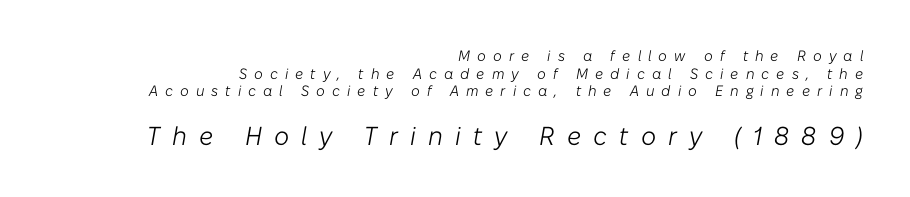
{"italic": "yes", "lean": "right", "slant_degrees": 10, "bold": "no", "underline": "no", "align": "right", "line_spacing_ratio": 1.18, "letter_spacing": "wide", "letter_spacing_em": 0.47, "larger_block": "second", "size_ratio": 1.73, "glyph_px": 26}
